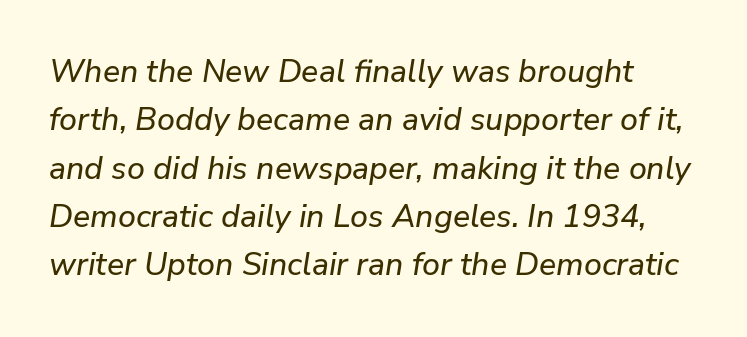
The image shows 32 px text type, italic (leaning right); set normal line spacing (1.51x), normal letter spacing, not underlined; low stroke contrast and a medium x-height.
